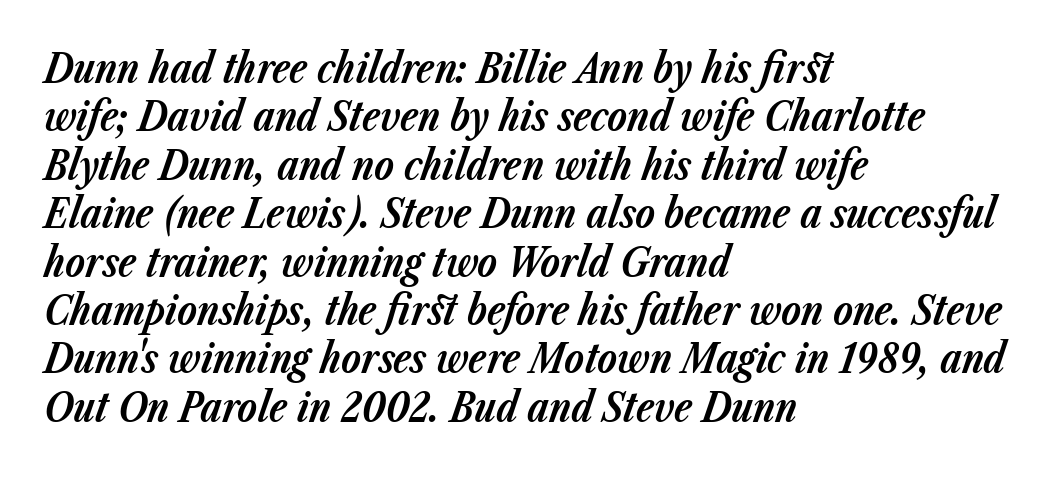
Visually the block forms a straight wall on the left and a jagged coastline on the right. As a designer I'd log this as weight 700, bold. Varying glyph widths throughout — classic text-font behaviour. This is oblique type, the kind used for emphasis or titles. The rendering keeps characters at their native spacing.
